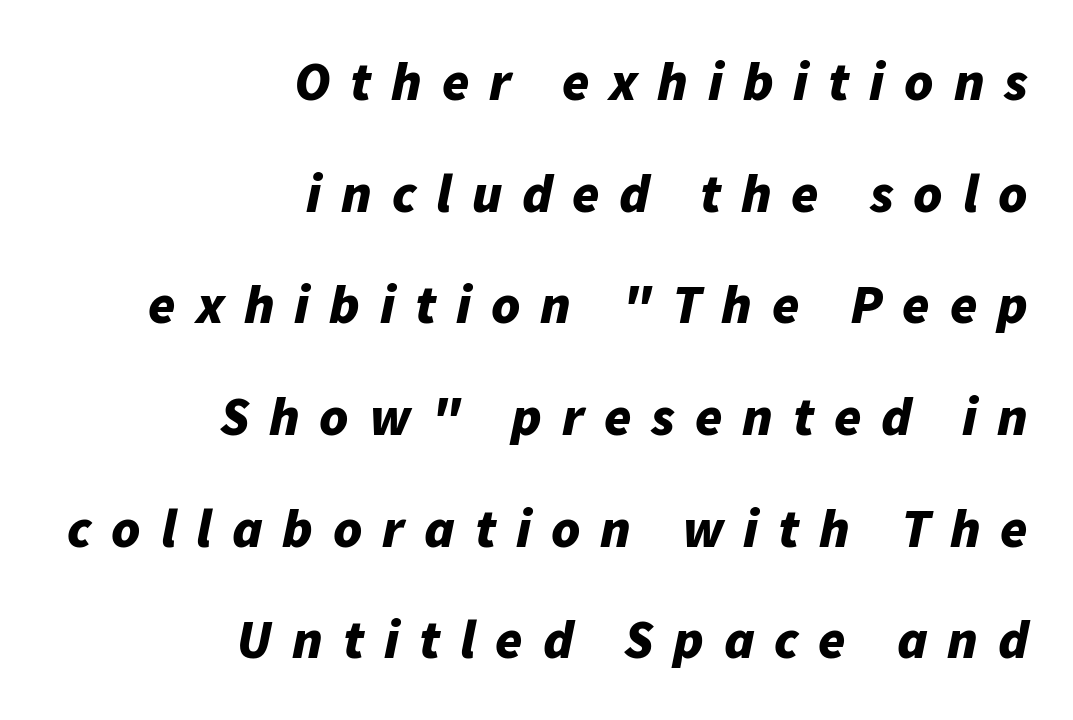
The image shows 55 px bold type, italic (leaning right); set right-aligned, loose line spacing (2.03x), unusually wide letter spacing (+0.36 em), not underlined; low stroke contrast and a medium x-height.
